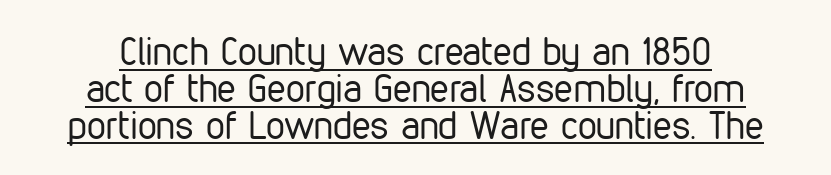
Q: Is the text bold? A: No.
Q: Is the text italic (slanted)? A: No, it is upright.
Q: Is the typeface a serif or a sans-serif typeface? A: Sans-serif.
Q: Is the text underlined? A: Yes.
Q: Is the spacing between letters normal or unusually wide? A: Normal.
Q: Is the spacing between lines tight, normal or loose? A: Tight.
Q: Width (condensed, normal, or wide)? A: Condensed.
Q: Stroke contrast? A: Low.
Q: x-height? A: Medium.
Q: Monospaced? A: No.
